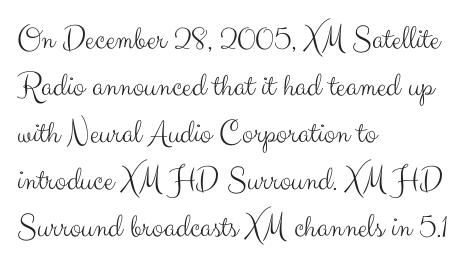
The image shows 34 px light sans-serif type; set left-aligned, normal line spacing (1.38x), normal letter spacing, not underlined; medium stroke contrast and a small x-height.
